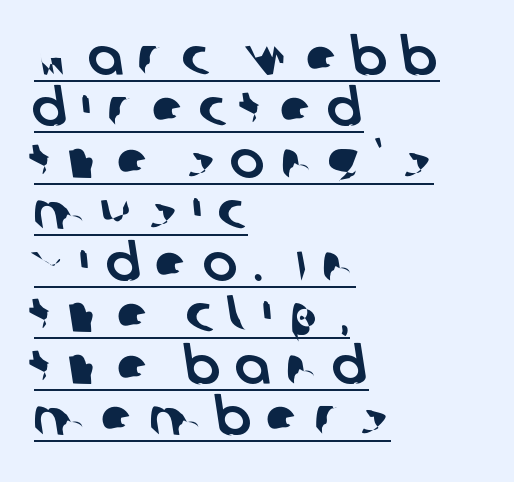
The image shows 52 px sans-serif type; set left-aligned, tight line spacing (0.99x), unusually wide letter spacing (+0.29 em), underlined; low stroke contrast and a large x-height.
